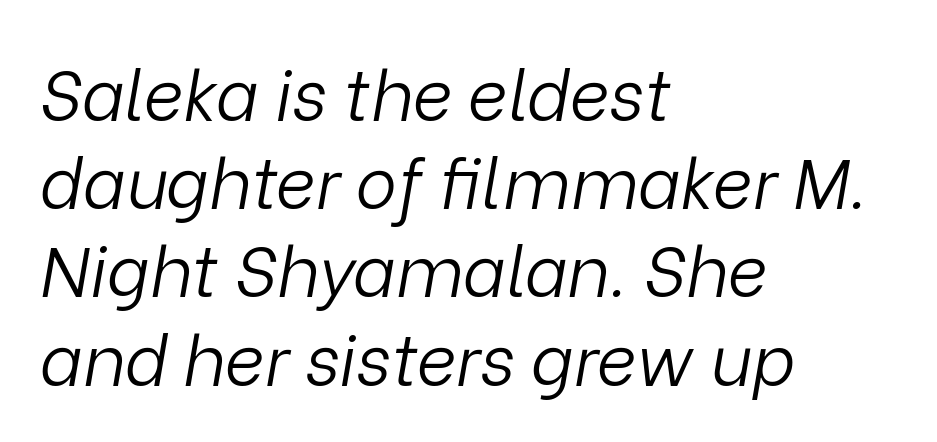
{"italic": "yes", "lean": "right", "slant_degrees": 9, "bold": "no", "weight": "light", "width": "normal", "stroke_contrast": "low", "x_height": "medium", "monospaced": "no", "underline": "no", "align": "left", "line_spacing": "normal", "line_spacing_ratio": 1.26, "letter_spacing": "normal", "letter_spacing_em": 0.0, "glyph_px": 70}
